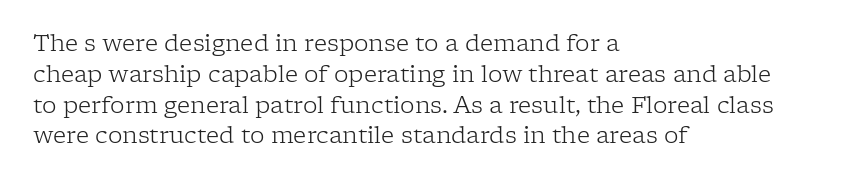
The image shows 23 px text type, upright; set left-aligned, normal line spacing (1.34x), normal letter spacing, not underlined.
